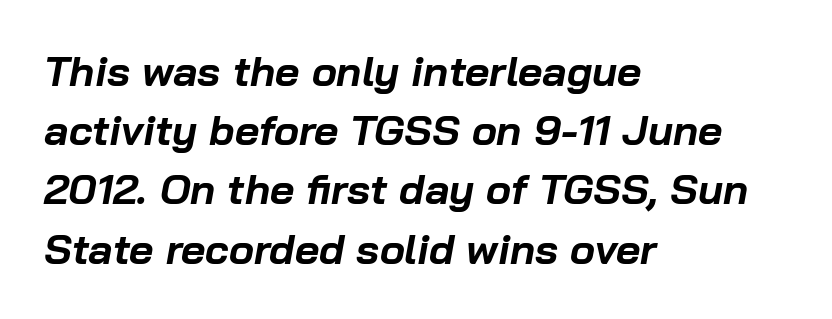
{"italic": "yes", "lean": "right", "slant_degrees": 10, "bold": "yes", "weight": "bold", "width": "normal", "stroke_contrast": "low", "x_height": "medium", "monospaced": "no", "underline": "no", "align": "left", "line_spacing": "normal", "line_spacing_ratio": 1.41, "letter_spacing": "normal", "letter_spacing_em": 0.0, "glyph_px": 42}
